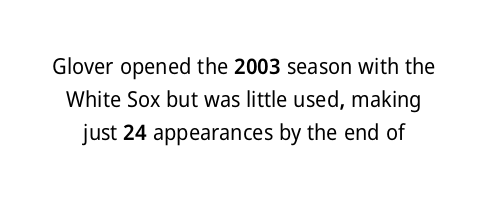
The image shows 22 px text type, upright; set normal line spacing (1.49x), normal letter spacing, not underlined.
